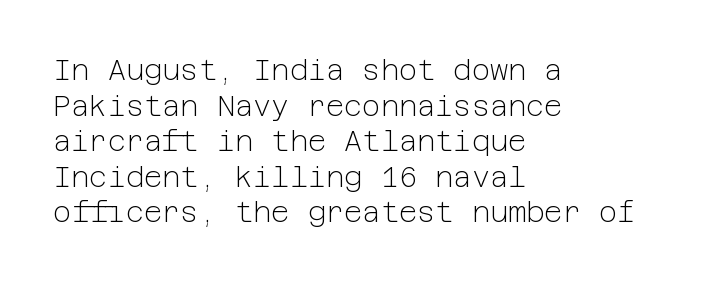
Q: Is the text bold? A: No.
Q: Is the text italic (slanted)? A: No, it is upright.
Q: Is the typeface a serif or a sans-serif typeface? A: Sans-serif.
Q: Is the text underlined? A: No.
Q: How is the paragraph aligned? A: Left-aligned.
Q: Is the spacing between letters normal or unusually wide? A: Normal.
Q: Is the spacing between lines tight, normal or loose? A: Normal.
Q: Width (condensed, normal, or wide)? A: Normal.
Q: Stroke contrast? A: Low.
Q: x-height? A: Medium.
